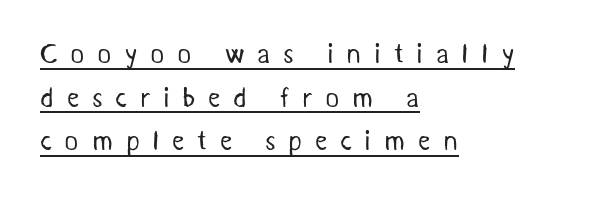
{"bold": "no", "underline": "yes", "align": "left", "line_spacing": "normal", "line_spacing_ratio": 1.62, "letter_spacing": "wide", "letter_spacing_em": 0.47, "glyph_px": 27}
